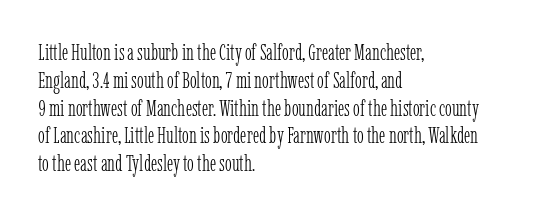
Italic: no, the glyphs are upright roman. Typeset ragged right — the left edge is the straight one. The gaps between neighbouring characters are ordinary and unremarkable. No letter is thick-stroked: the sample isn't bold. Lines of text with bare space underneath.
